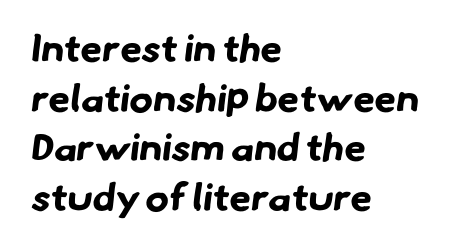
The image shows 39 px bold sans-serif type; set left-aligned, normal line spacing (1.27x), normal letter spacing, not underlined; low stroke contrast and a small x-height.
